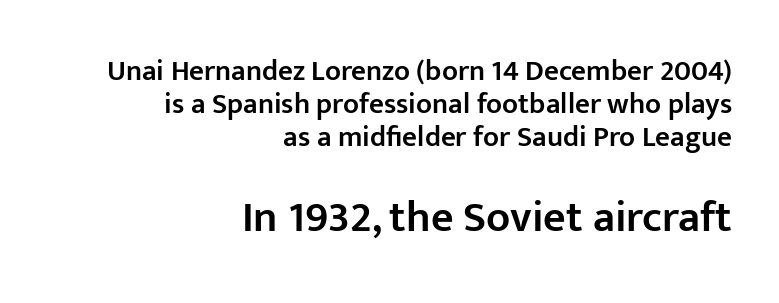
The image shows 44 px semibold sans-serif type, upright; set right-aligned, tight line spacing (1.14x), normal letter spacing, not underlined; the second (bottom) block is 1.52x larger; low stroke contrast and a medium x-height.
